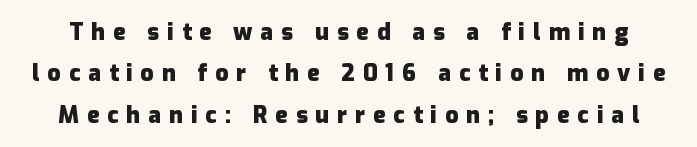
{"italic": "no", "bold": "yes", "underline": "no", "line_spacing_ratio": 1.8, "letter_spacing": "wide", "letter_spacing_em": 0.35, "glyph_px": 23}
